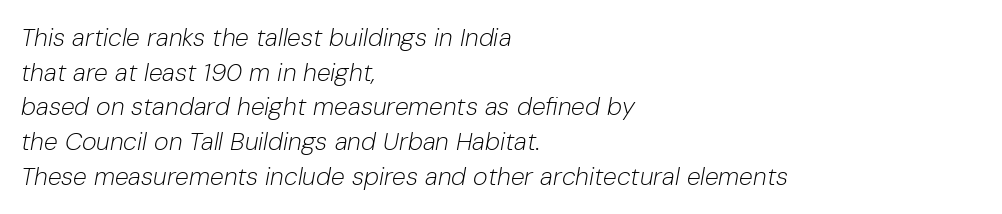
The image shows 25 px text type, italic (leaning right); set left-aligned, normal line spacing (1.39x), normal letter spacing, not underlined.
